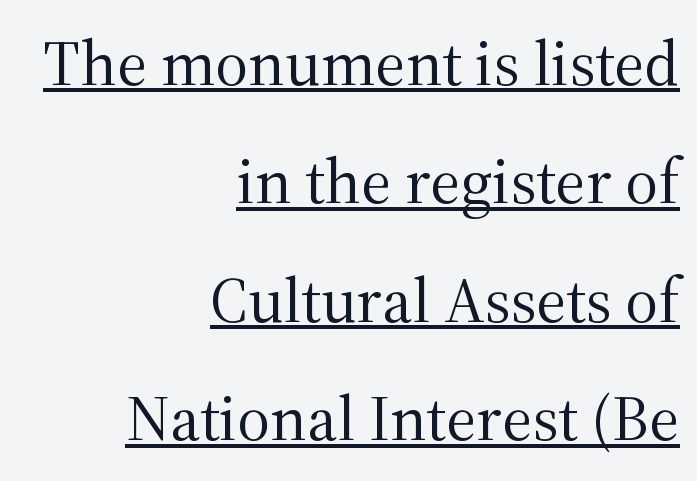
The strokes carry an ordinary text weight at most. The text block is weighted toward the right margin, trailing off unevenly leftward. Old-style or modern, the face here clearly has serifs. The letters advance in unequal steps, a hallmark of proportional type. Quick note: not italic, upright.
